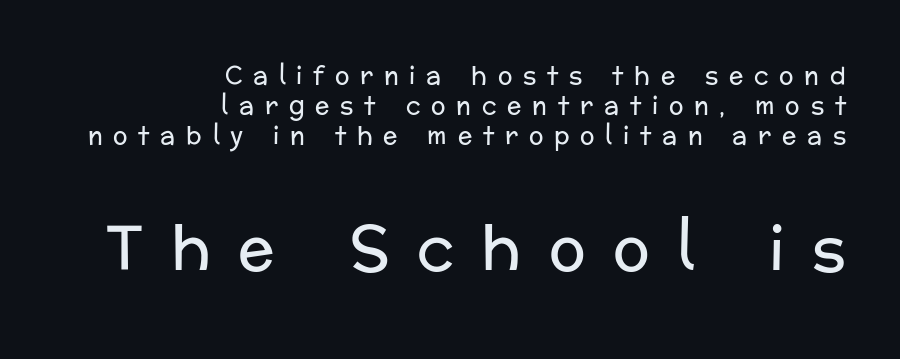
{"serif": "no", "italic": "no", "bold": "no", "weight": "regular", "width": "normal", "stroke_contrast": "low", "x_height": "medium", "monospaced": "no", "underline": "no", "align": "right", "line_spacing": "normal", "line_spacing_ratio": 1.26, "letter_spacing": "wide", "letter_spacing_em": 0.45, "larger_block": "second", "size_ratio": 2.54, "glyph_px": 61}
